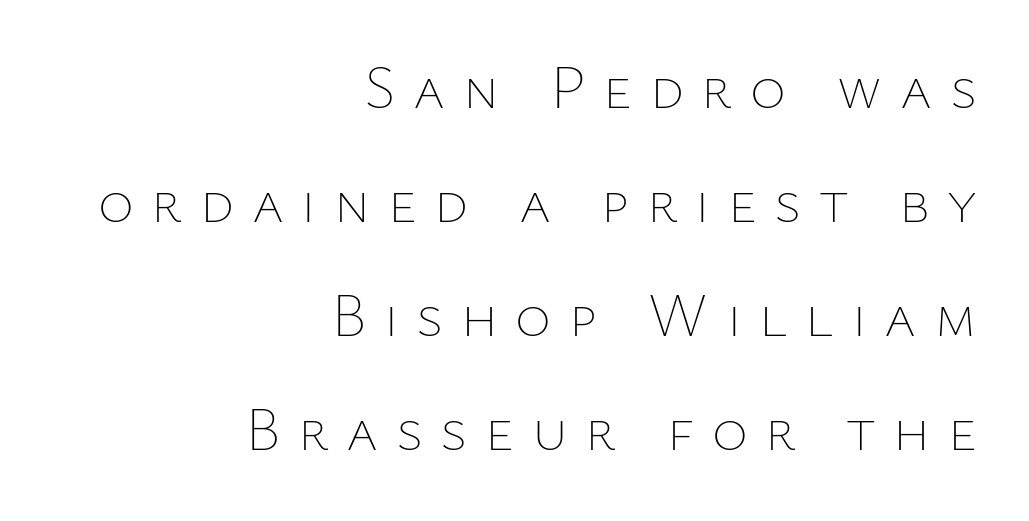
The image shows 61 px thin type, upright; set right-aligned, line spacing 1.87x, unusually wide letter spacing (+0.29 em), not underlined; low stroke contrast and a medium x-height.
